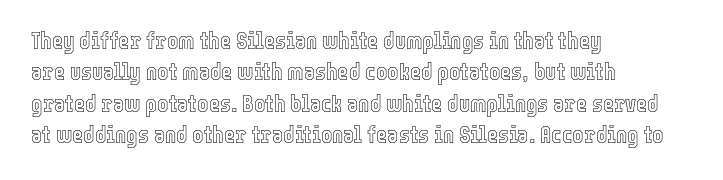
The image shows 24 px text type, upright; set left-aligned, normal line spacing (1.31x), normal letter spacing, not underlined.
